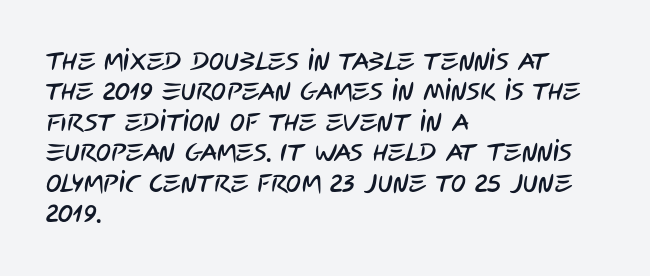
Q: Is the text underlined? A: No.
Q: How is the paragraph aligned? A: Left-aligned.
Q: Is the spacing between letters normal or unusually wide? A: Normal.
